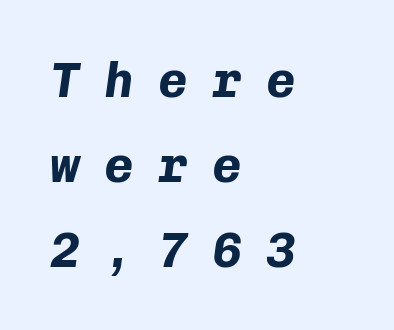
The image shows 49 px bold type, italic (leaning right), monospaced; set left-aligned, line spacing 1.73x, unusually wide letter spacing (+0.5 em), not underlined; low stroke contrast and a medium x-height.
